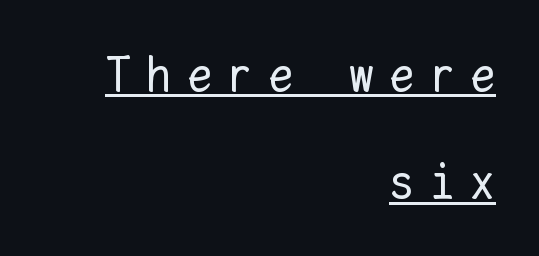
The image shows 50 px regular-weight type, upright, monospaced; set right-aligned, loose line spacing (2.15x), unusually wide letter spacing (+0.31 em), underlined; low stroke contrast and a medium x-height.
